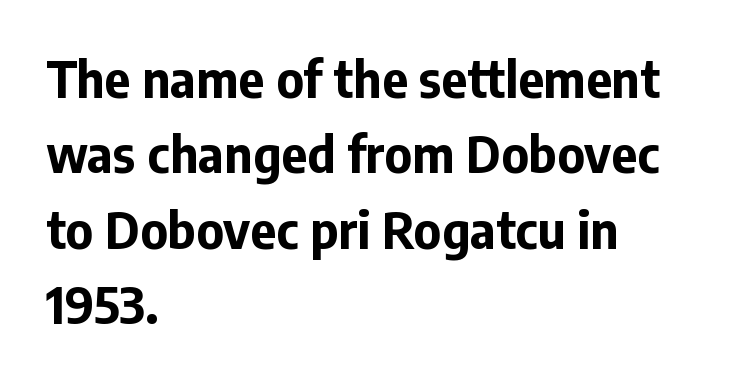
You could not count columns in this text — the font is proportionally spaced. Check where the strokes stop: nothing finishes them off — pure sans. Left-aligned paragraph, ragged on the right. Descenders are the only things crossing below the line. Caption: standard tracking, unaltered.
